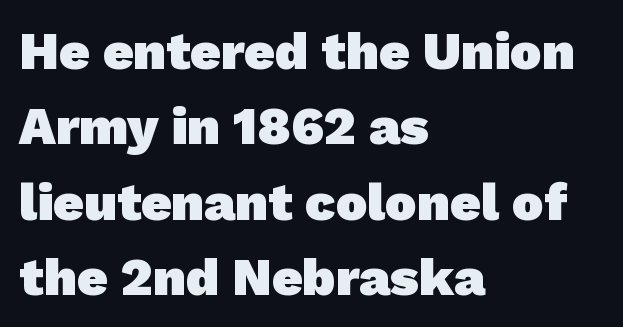
{"serif": "no", "bold": "yes", "weight": "heavy", "width": "normal", "stroke_contrast": "low", "x_height": "medium", "monospaced": "no", "underline": "no", "align": "left", "line_spacing": "normal", "line_spacing_ratio": 1.42, "letter_spacing": "normal", "letter_spacing_em": 0.0, "glyph_px": 53}
